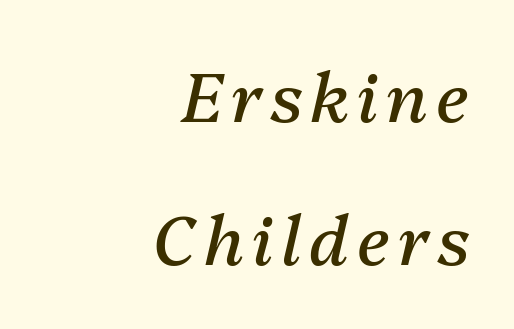
The strip under each line holds only bare page. Looks like regular typesetting: each glyph gets only the width it needs. Each new line begins a long way beneath the previous one. The face looks like a standard text weight, possibly lighter.
